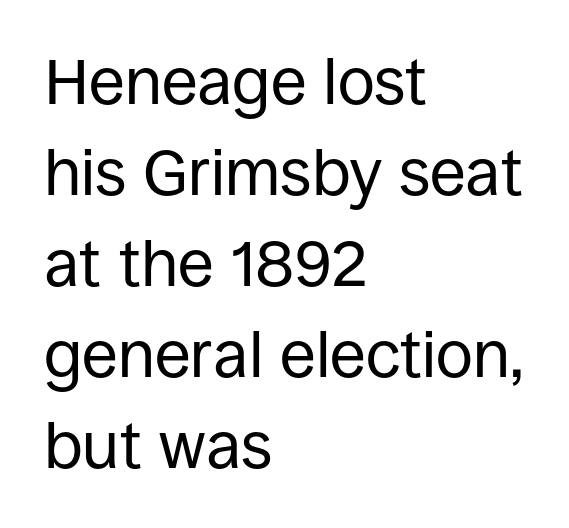
Each new line begins a customary step beneath the previous one. Examine the stroke ends and you'll find no serifs. The specimen reads as upright at a glance. The face used here is proportionally spaced, like ordinary book or web type.
